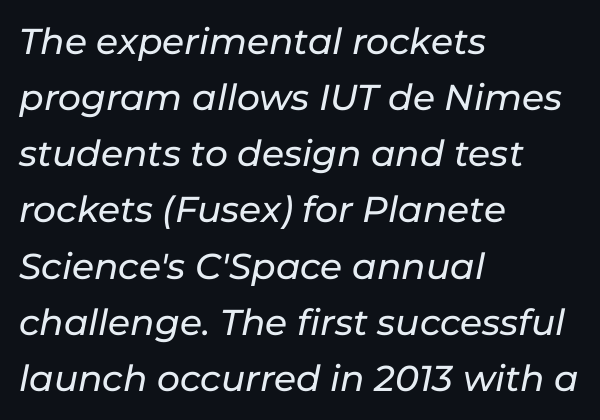
{"italic": "yes", "lean": "right", "slant_degrees": 11, "width": "normal", "stroke_contrast": "low", "x_height": "medium", "monospaced": "no", "underline": "no", "align": "left", "line_spacing": "normal", "line_spacing_ratio": 1.56, "letter_spacing": "normal", "letter_spacing_em": 0.0, "glyph_px": 36}
